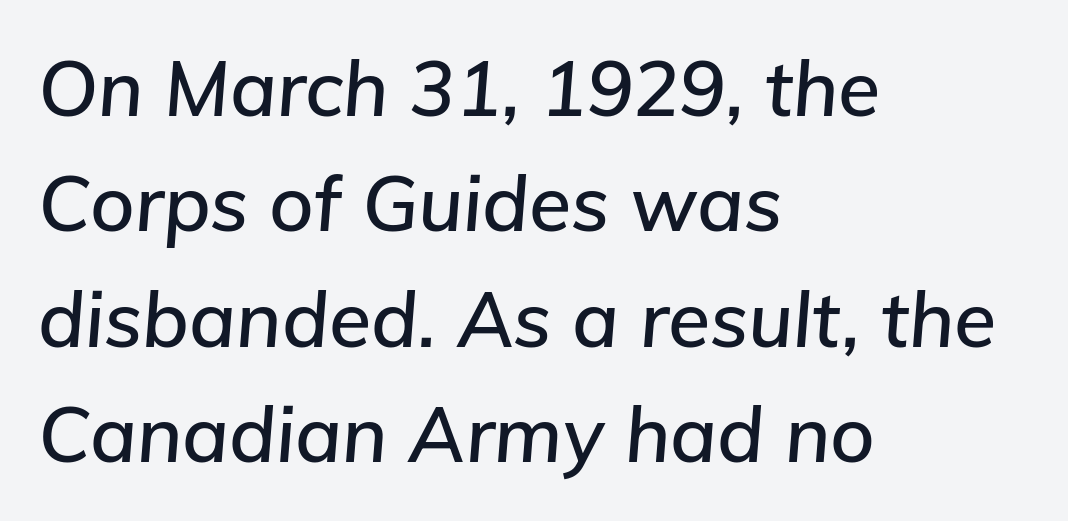
One glance says typical: line gaps are just what's usual. There is no visible air inserted between adjacent glyphs. Note the varied advance widths — an 'i' is clearly narrower than an 'm'. Posture: slanted. These lines are set flush left with a ragged right edge.
